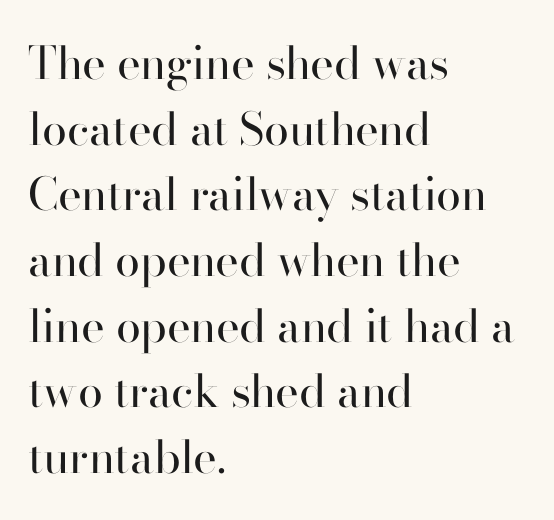
This block has exactly the height ordinary leading produces. Between one letter and the next there's only the usual sliver of space. The space directly below the letters is spotless. No extra ink here — the face is not bold. Tall strokes in this sample are plumb rather than angled. Note the varied advance widths — an 'i' is clearly narrower than an 'm'.
